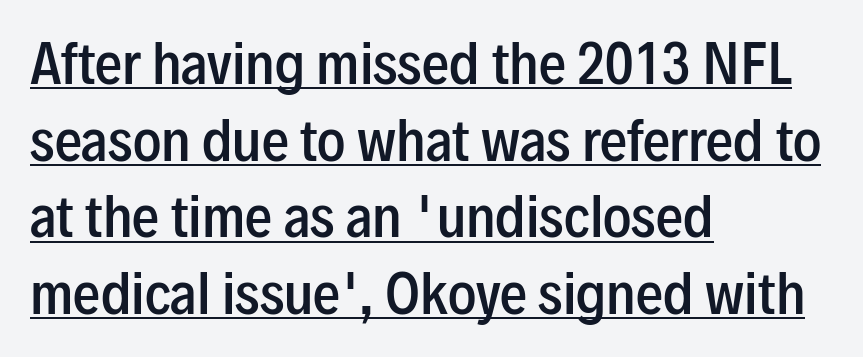
The image shows 54 px semibold, condensed sans-serif type, upright; set left-aligned, normal line spacing (1.42x), normal letter spacing, underlined; low stroke contrast and a medium x-height.
